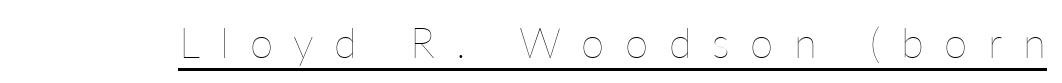
{"italic": "no", "bold": "no", "weight": "thin", "width": "normal", "stroke_contrast": "low", "x_height": "medium", "monospaced": "no", "underline": "yes", "letter_spacing": "wide", "letter_spacing_em": 0.49, "glyph_px": 42}
